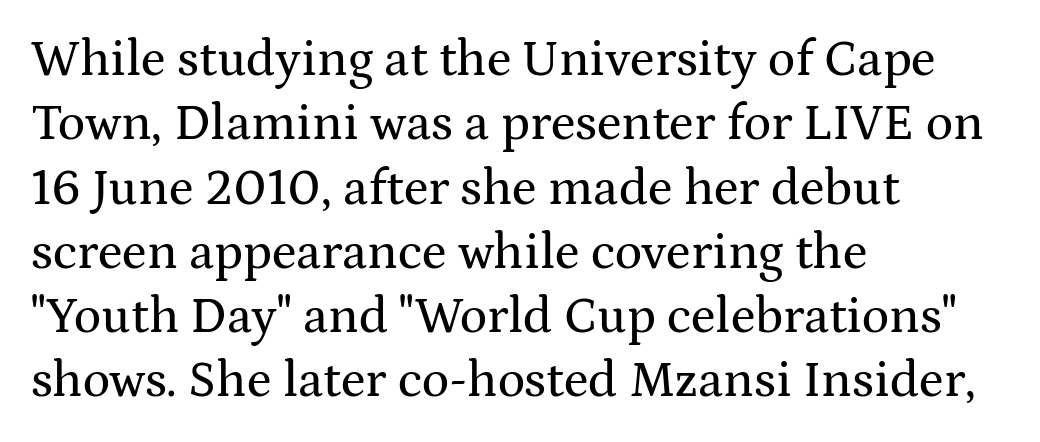
The paragraph has a hard left edge and a soft right edge. In terms of posture, this sample is upright. Varying glyph widths throughout — classic text-font behaviour. Does extra space separate the letters? No, they use regular spacing. Old-style or modern, the face here clearly has serifs. Honestly, there is no underline to notice here at all.
